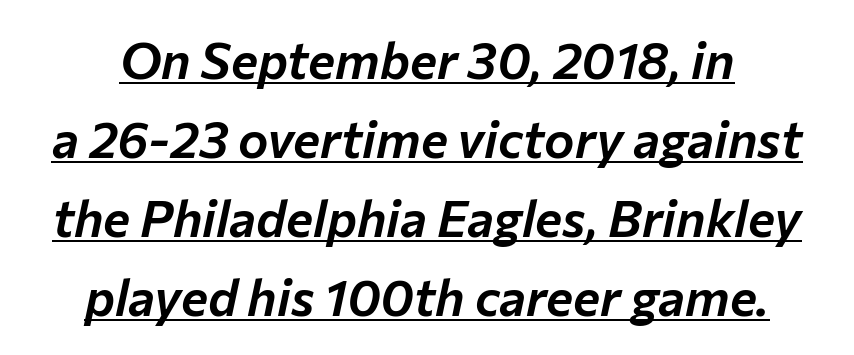
{"italic": "yes", "lean": "right", "slant_degrees": 12, "width": "normal", "stroke_contrast": "low", "x_height": "medium", "monospaced": "no", "underline": "yes", "line_spacing": "normal", "line_spacing_ratio": 1.55, "letter_spacing": "normal", "letter_spacing_em": 0.0, "glyph_px": 51}
